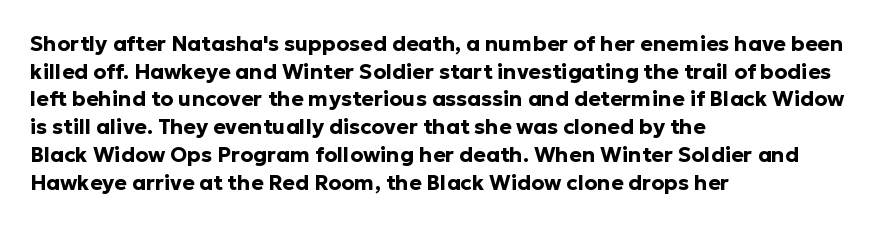
{"italic": "no", "bold": "yes", "underline": "no", "align": "left", "line_spacing": "normal", "line_spacing_ratio": 1.32, "letter_spacing": "normal", "letter_spacing_em": 0.0, "glyph_px": 21}
